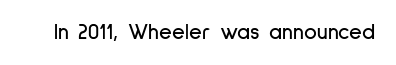
Tall strokes in this sample are plumb rather than angled. Short note: letters normally spaced. Lines of text with bare space underneath.
